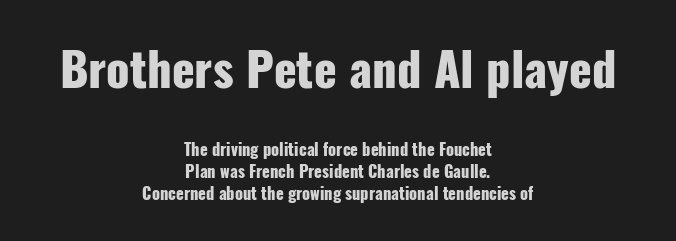
The image shows 47 px heavy, condensed sans-serif type, upright; set centered, normal line spacing (1.37x), normal letter spacing, not underlined; the first (top) block is 2.94x larger; low stroke contrast and a medium x-height.
